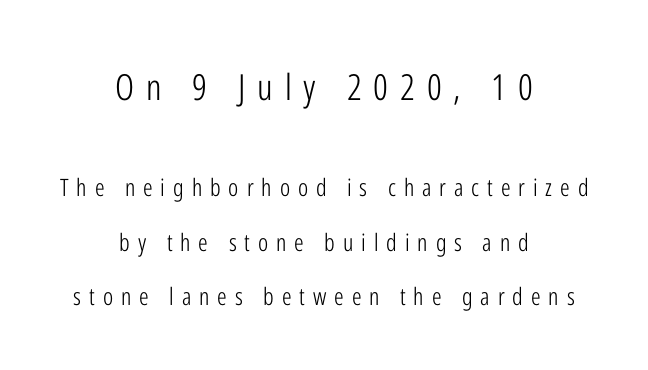
The image shows 36 px light, condensed sans-serif type, upright; set centered, loose line spacing (2.28x), unusually wide letter spacing (+0.33 em), not underlined; the first (top) block is 1.5x larger; low stroke contrast and a medium x-height.
